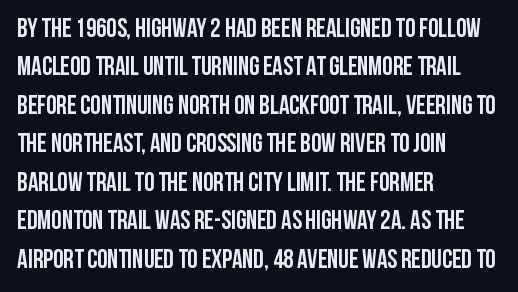
Q: Is the text bold? A: Yes.
Q: Is the text italic (slanted)? A: No, it is upright.
Q: Is the text underlined? A: No.
Q: How is the paragraph aligned? A: Left-aligned.
Q: Is the spacing between letters normal or unusually wide? A: Normal.
Q: Is the spacing between lines tight, normal or loose? A: Normal.
